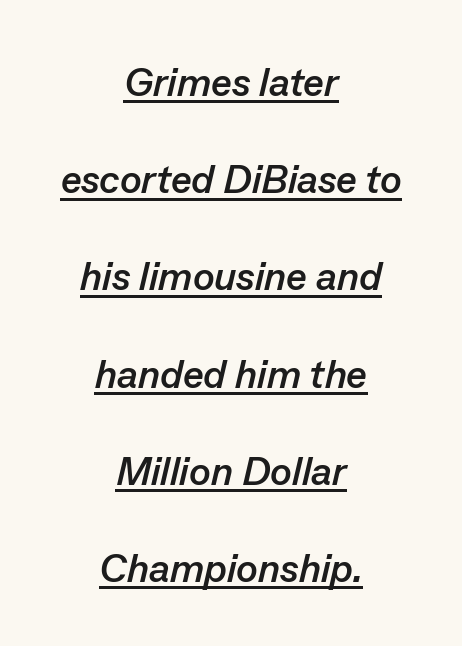
The image shows 40 px semibold type, italic (leaning right); set centered, loose line spacing (2.43x), normal letter spacing, underlined; low stroke contrast and a medium x-height.
